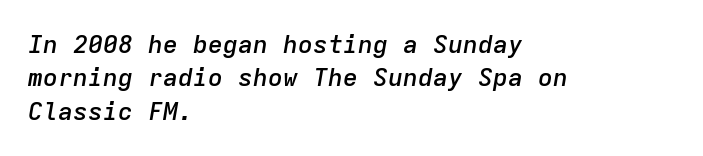
{"italic": "yes", "lean": "right", "slant_degrees": 9, "bold": "semi", "underline": "no", "align": "left", "line_spacing": "normal", "line_spacing_ratio": 1.34, "letter_spacing": "normal", "letter_spacing_em": 0.0, "glyph_px": 25}
